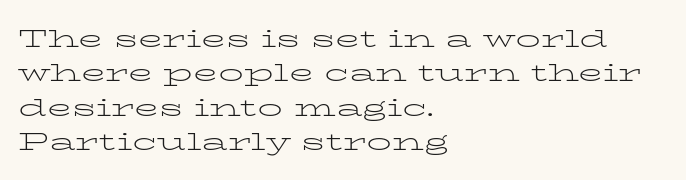
Spacing between characters is what you'd get straight out of the box. The passage shown is not underscored anywhere. The lines in this sample share a left origin and differ only in where they stop. The lines sit at an ordinary, default distance from one another. Is the type heavy? It reads as light-to-regular instead.
